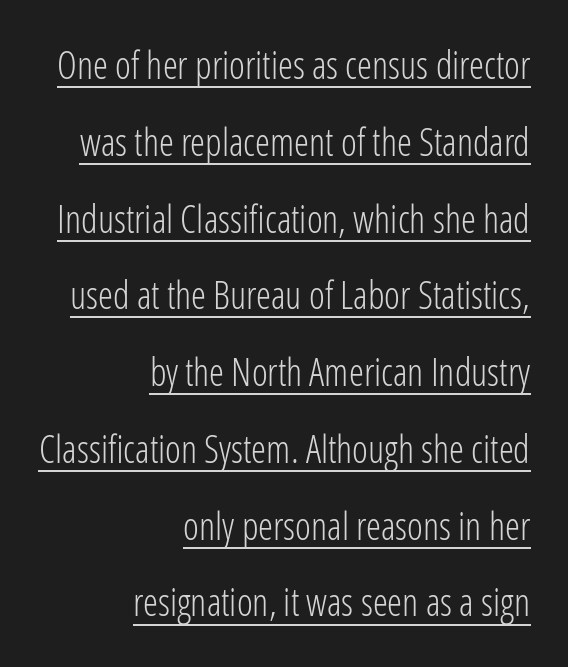
The lettering is marked with a stroke running underneath it. Summary of vertical rhythm: relaxed, with wide interline spacing. The horizontal fit of the characters is conventional and even. Think of a printed novel: that variable character pitch is what you see here. Quick note: not italic, upright. The paragraph has a hard right edge and a soft left edge.
